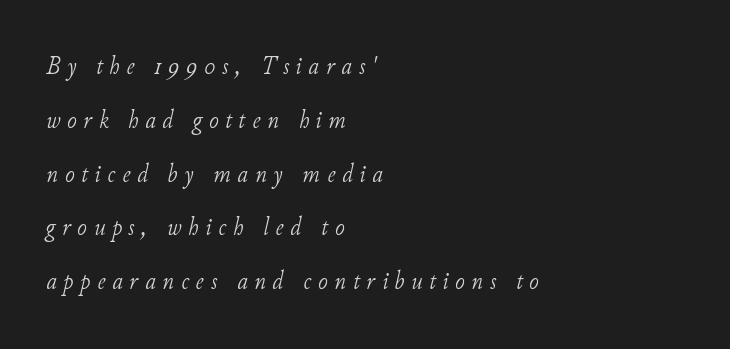
The letterforms stand isolated, each surrounded by extra space. Lines of text with bare space underneath. Notice the wide empty band between every row — that's loose leading. The font sits on the lighter half of the weight spectrum, regular included.
